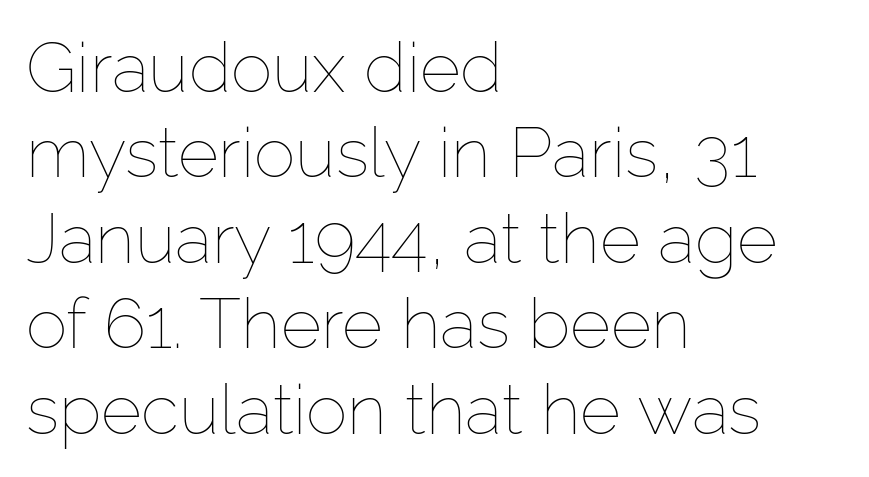
{"italic": "no", "bold": "no", "weight": "thin", "width": "normal", "stroke_contrast": "low", "x_height": "medium", "monospaced": "no", "underline": "no", "align": "left", "line_spacing_ratio": 1.22, "letter_spacing": "normal", "letter_spacing_em": 0.0, "glyph_px": 70}
